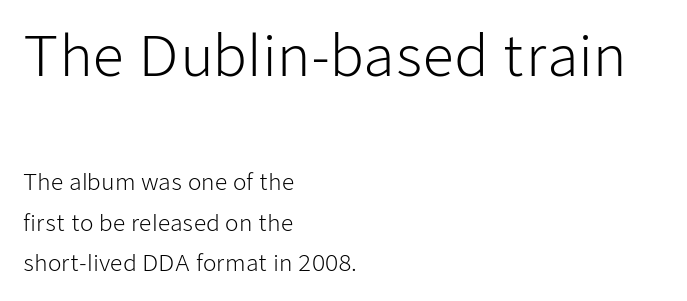
Compared with typical body copy, the letter spacing here is the same. When letters stand straight like this, we call the style roman or upright. Decoration check: the copy has no underline. Visually the block forms a straight wall on the left and a jagged coastline on the right.
